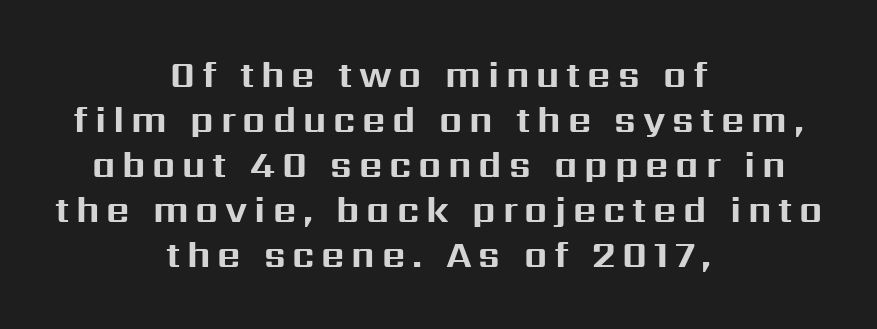
The image shows 36 px bold sans-serif type, upright; set centered, normal line spacing (1.25x), not underlined; medium stroke contrast and a medium x-height.
